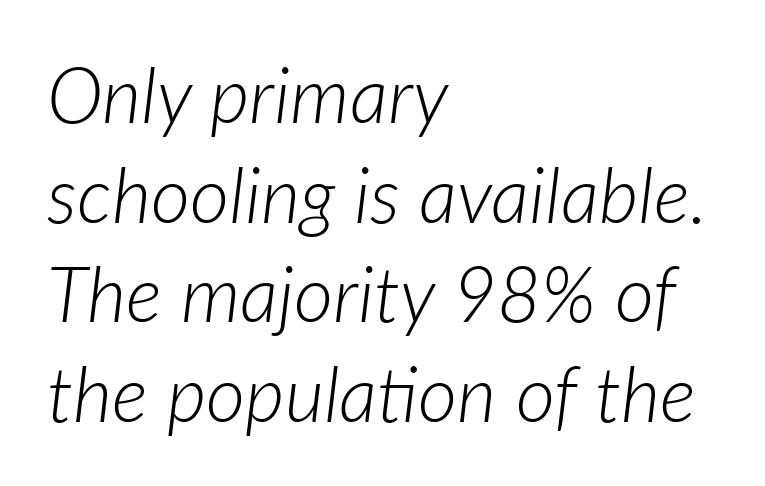
The image shows 76 px light type, italic (leaning right); set left-aligned, normal line spacing (1.31x), normal letter spacing, not underlined; low stroke contrast and a medium x-height.
